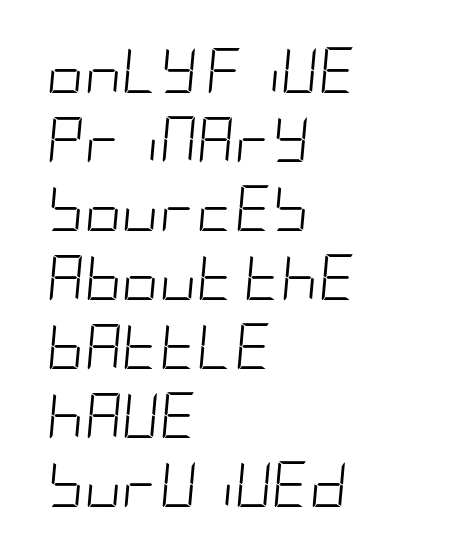
The image shows 46 px light, condensed type, italic (leaning right); set left-aligned, normal line spacing (1.5x), normal letter spacing, not underlined; low stroke contrast and a large x-height.
